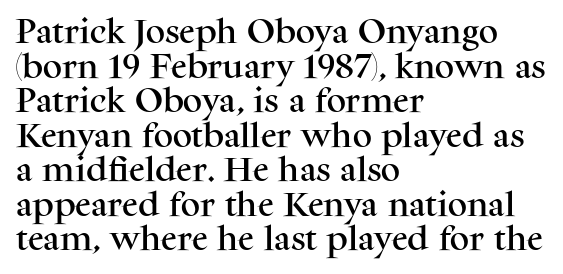
{"italic": "no", "underline": "no", "align": "left", "line_spacing": "normal", "line_spacing_ratio": 1.28, "letter_spacing": "normal", "letter_spacing_em": 0.0, "glyph_px": 27}
